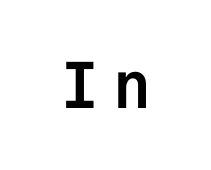
Q: Is the text bold? A: Yes.
Q: Is the text italic (slanted)? A: No, it is upright.
Q: Is the typeface a serif or a sans-serif typeface? A: Sans-serif.
Q: Is the text underlined? A: No.
Q: Width (condensed, normal, or wide)? A: Normal.
Q: Stroke contrast? A: Low.
Q: x-height? A: Medium.
Q: Monospaced? A: Yes.
